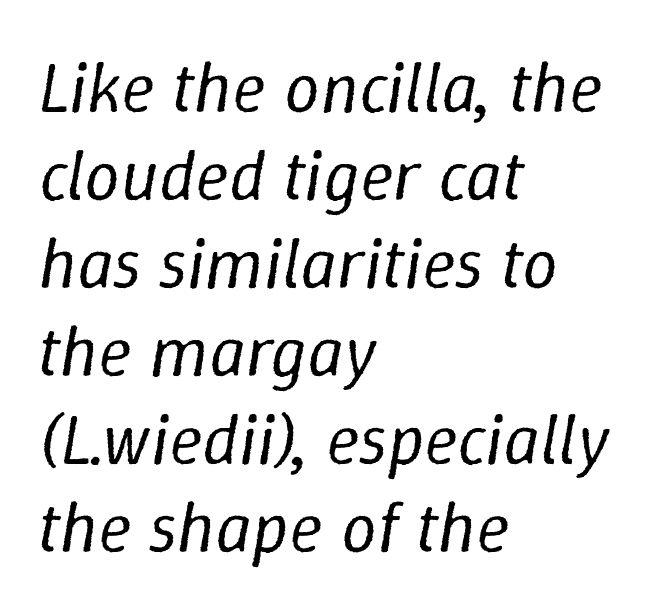
The image shows 71 px regular-weight type, italic (leaning right); set left-aligned, line spacing 1.24x, normal letter spacing, not underlined; low stroke contrast and a medium x-height.
